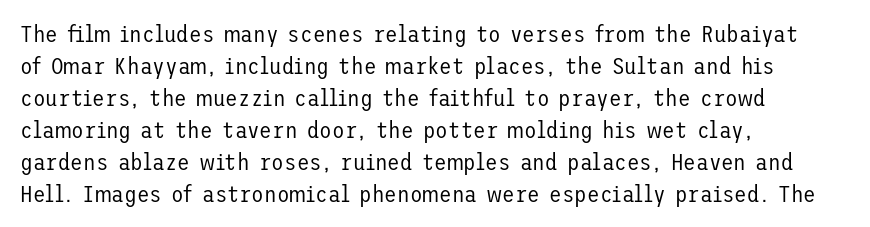
Caption: standard tracking, unaltered. Does the leading feel generous? No, just average. The lines are quadded left. Check the space under the baseline: it is left empty.
